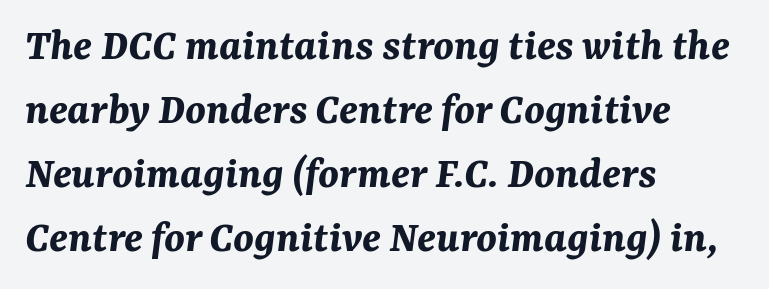
Q: Is the text bold? A: Yes.
Q: Is the text italic (slanted)? A: Yes, it leans right by about 7 degrees.
Q: Is the text underlined? A: No.
Q: How is the paragraph aligned? A: Left-aligned.
Q: Is the spacing between letters normal or unusually wide? A: Normal.
Q: Is the spacing between lines tight, normal or loose? A: Normal.
Q: Width (condensed, normal, or wide)? A: Normal.
Q: Stroke contrast? A: Medium.
Q: x-height? A: Medium.
Q: Monospaced? A: No.
